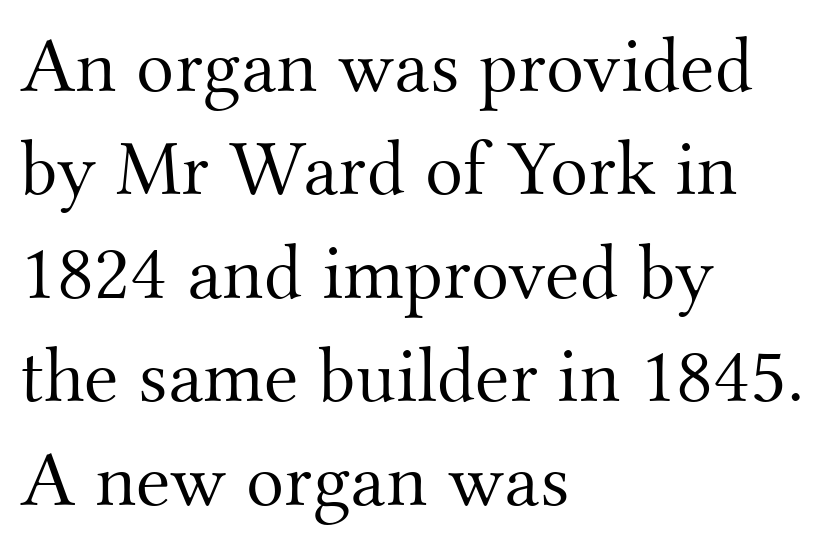
The image shows 79 px light serif type, upright; set left-aligned, normal line spacing (1.31x), normal letter spacing, not underlined; medium stroke contrast and a small x-height.
